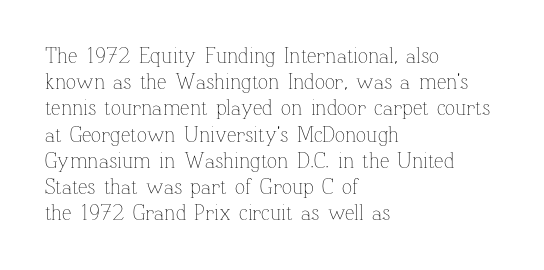
Q: Is the text bold? A: No.
Q: Is the text italic (slanted)? A: No, it is upright.
Q: Is the text underlined? A: No.
Q: How is the paragraph aligned? A: Left-aligned.
Q: Is the spacing between letters normal or unusually wide? A: Normal.
Q: Is the spacing between lines tight, normal or loose? A: Normal.
